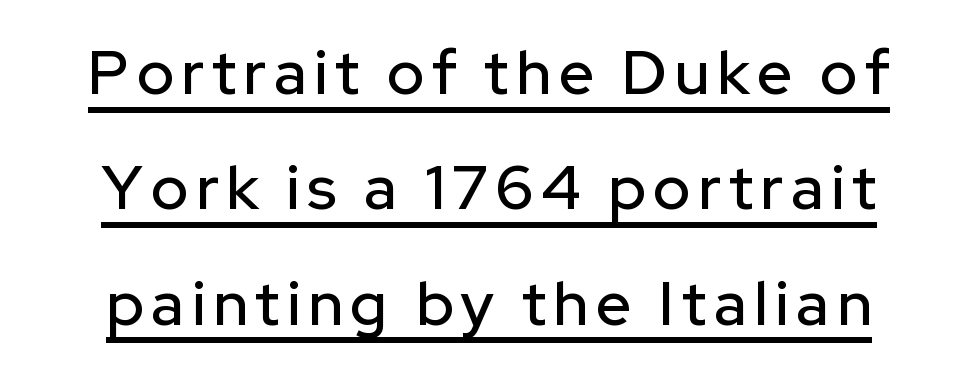
{"serif": "no", "italic": "no", "width": "normal", "stroke_contrast": "low", "x_height": "medium", "monospaced": "no", "underline": "yes", "align": "center", "line_spacing_ratio": 1.86, "glyph_px": 62}
